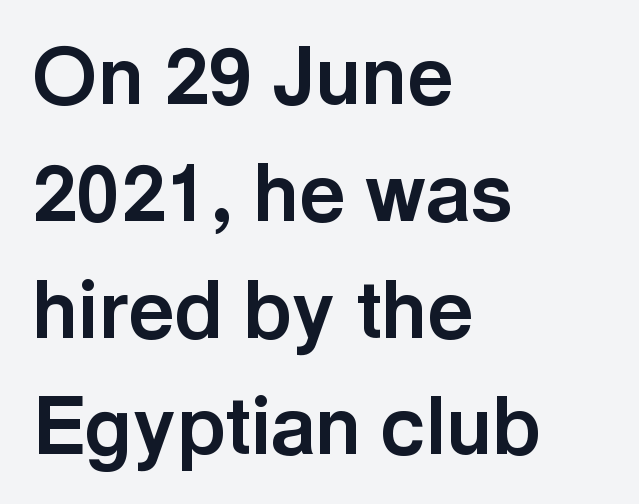
Q: Is the text bold? A: Yes.
Q: Is the text italic (slanted)? A: No, it is upright.
Q: Is the typeface a serif or a sans-serif typeface? A: Sans-serif.
Q: Is the text underlined? A: No.
Q: How is the paragraph aligned? A: Left-aligned.
Q: Is the spacing between letters normal or unusually wide? A: Normal.
Q: Is the spacing between lines tight, normal or loose? A: Normal.
Q: Width (condensed, normal, or wide)? A: Normal.
Q: x-height? A: Medium.
Q: Monospaced? A: No.
